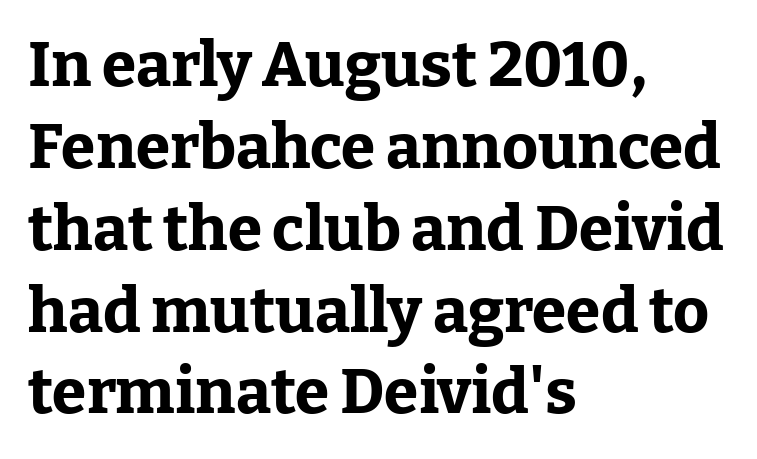
Do the characters align in a grid? No, the font is proportional. This is serif lettering, the kind often seen in printed books. Compared with a centered layout, this one pins lines to the left instead. Quick note: underline off.
